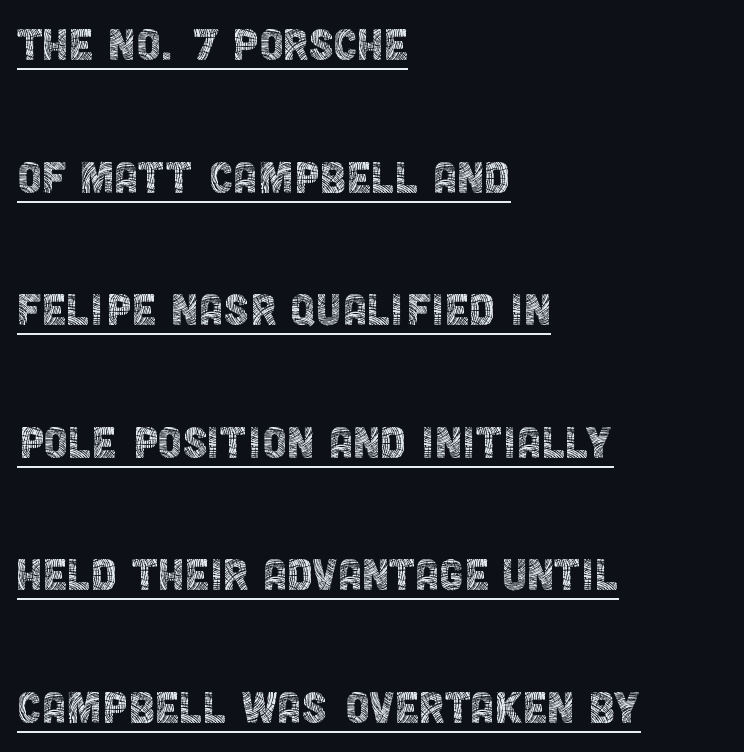
The image shows 55 px thin, condensed sans-serif type, upright; set left-aligned, loose line spacing (2.41x), normal letter spacing, underlined; a large x-height.
